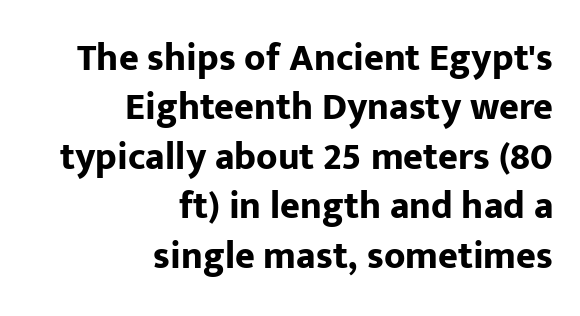
{"serif": "no", "italic": "no", "bold": "yes", "weight": "bold", "width": "normal", "stroke_contrast": "low", "x_height": "medium", "monospaced": "no", "underline": "no", "align": "right", "line_spacing": "normal", "line_spacing_ratio": 1.3, "letter_spacing": "normal", "letter_spacing_em": 0.0, "glyph_px": 38}
